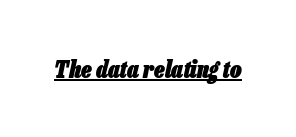
{"italic": "yes", "lean": "right", "slant_degrees": 13, "bold": "yes", "underline": "yes", "letter_spacing": "normal", "letter_spacing_em": 0.0, "glyph_px": 23}
